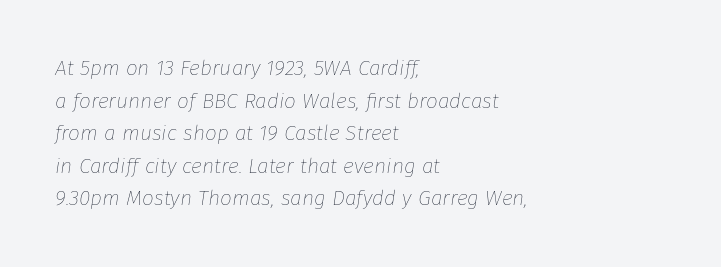
Q: Is the text bold? A: No.
Q: Is the text italic (slanted)? A: Yes, it leans right by about 8 degrees.
Q: Is the text underlined? A: No.
Q: How is the paragraph aligned? A: Left-aligned.
Q: Is the spacing between letters normal or unusually wide? A: Normal.
Q: Is the spacing between lines tight, normal or loose? A: Normal.
